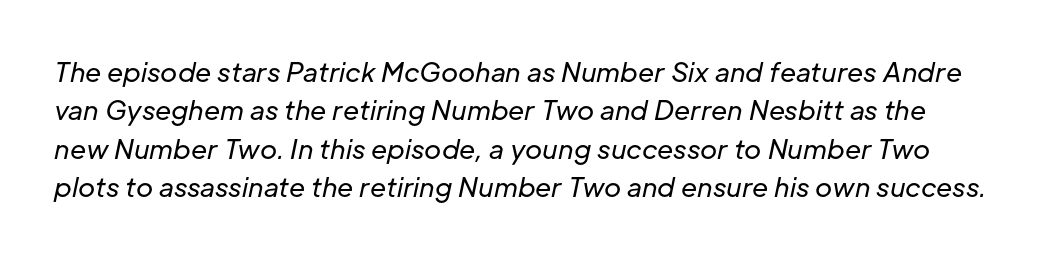
A typesetter would call this leading conventional body-copy spacing. The glyphs are unaccompanied by any horizontal stroke below them. Italic? Definitely — the glyphs are oblique. Compared with a typical body face, this is equally light or lighter still. What stands out about the letter spacing? Nothing — it is the standard amount.
